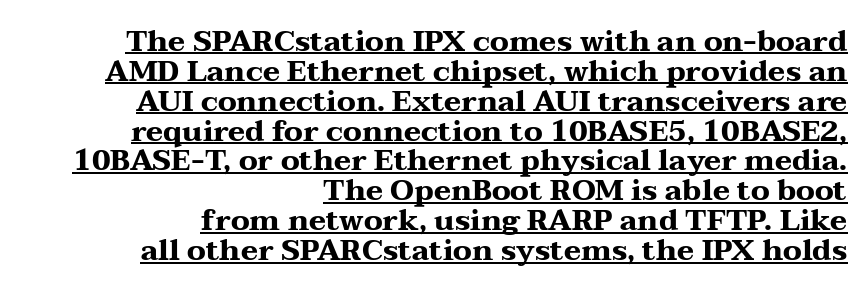
{"serif": "yes", "italic": "no", "bold": "yes", "weight": "heavy", "width": "wide", "stroke_contrast": "medium", "x_height": "medium", "monospaced": "no", "underline": "yes", "align": "right", "line_spacing": "tight", "line_spacing_ratio": 1.03, "letter_spacing": "normal", "letter_spacing_em": 0.0, "glyph_px": 29}
